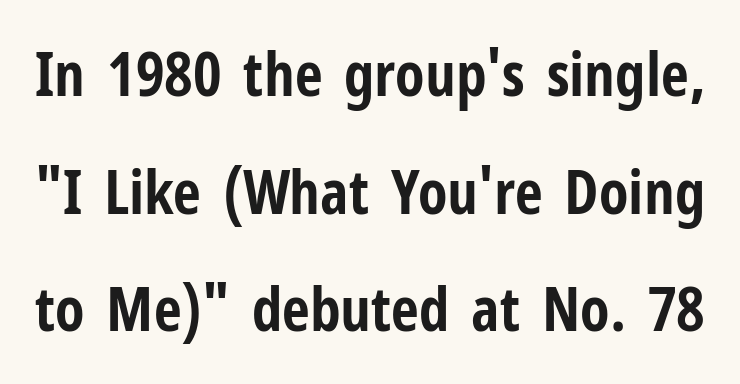
A sans-serif font was chosen for this passage. Strokes here are thick enough to call this a true bold. Does extra space separate the letters? No, they use regular spacing. Whoever set this chose breathing room over compactness in the vertical rhythm. The axis of the letterforms is exactly vertical. Spacing verdict: proportional, widths tailored to each character.
